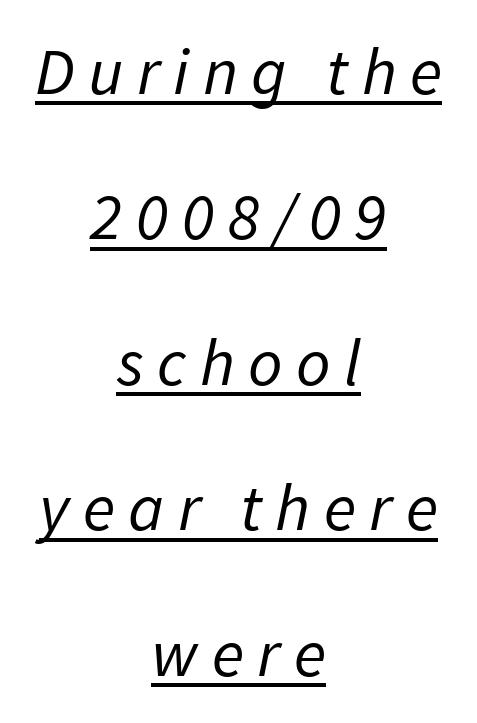
Q: Is the text bold? A: No.
Q: Is the text italic (slanted)? A: Yes, it leans right by about 11 degrees.
Q: Is the text underlined? A: Yes.
Q: How is the paragraph aligned? A: Centered.
Q: Is the spacing between letters normal or unusually wide? A: Unusually wide.
Q: Is the spacing between lines tight, normal or loose? A: Loose.
Q: Width (condensed, normal, or wide)? A: Normal.
Q: Stroke contrast? A: Low.
Q: x-height? A: Medium.
Q: Monospaced? A: No.
